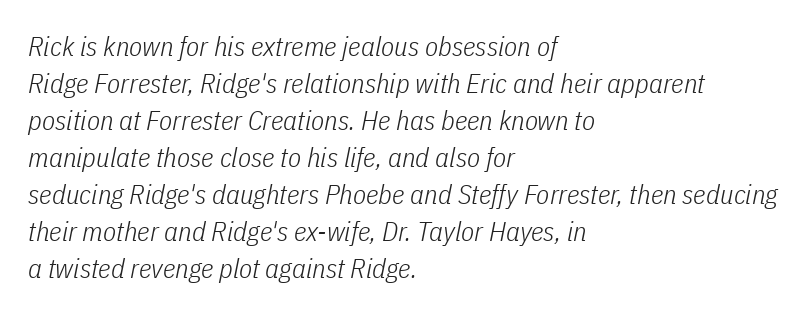
This rendering uses left alignment, leaving the right contour irregular. The type is set solid horizontally, with unmodified tracking. Compared with a typical body face, this is equally light or lighter still. The foot of each line stays bare and open. Looking at the ascenders, they clearly lean.
